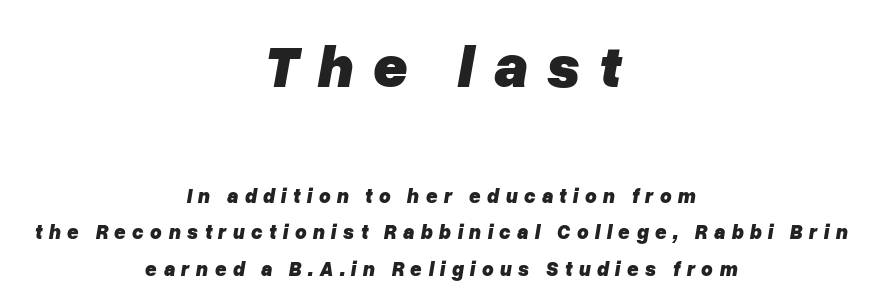
This rendering uses center alignment, leaving both contours irregular but symmetric. These two chunks differ in scale, with the top chunk taking the larger measure. Honestly, the letter spacing is so wide it's the main thing you notice. Notice how the stems are inclined rather than vertical — that's the hallmark of italics. This is heavy type, rendered in bold.
